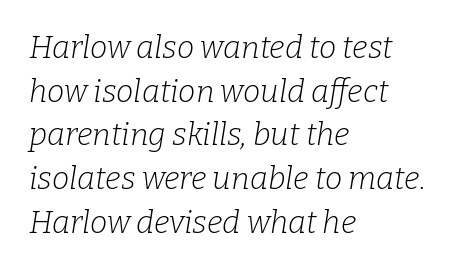
{"serif": "yes", "italic": "yes", "lean": "right", "slant_degrees": 9, "bold": "no", "weight": "light", "width": "normal", "stroke_contrast": "low", "x_height": "medium", "monospaced": "no", "underline": "no", "align": "left", "line_spacing": "normal", "line_spacing_ratio": 1.41, "letter_spacing": "normal", "letter_spacing_em": 0.0, "glyph_px": 31}
